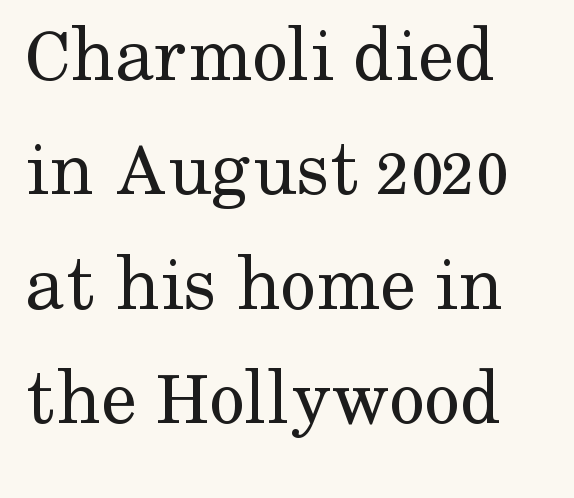
Honestly, the letter spacing is just normal — you wouldn't notice it. Check under the words: just untouched page. Rows of type keep a routine distance in the vertical direction. The letters stand upright; this is a roman face.
